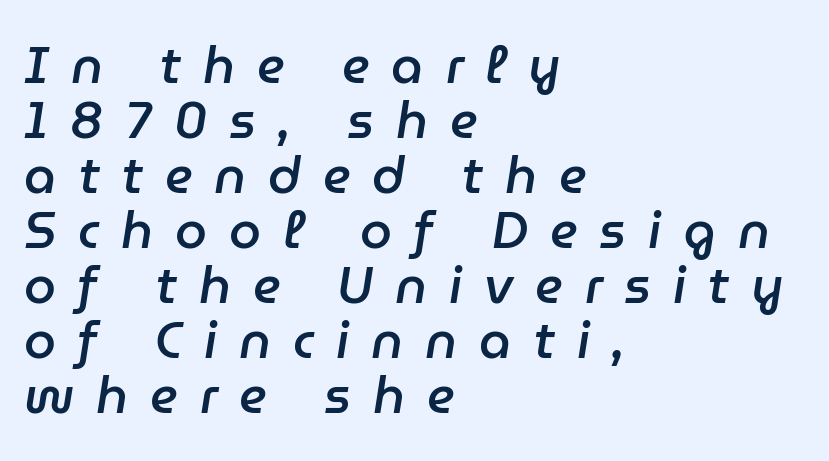
Letter spacing: wide. Any mark beneath the type? The region is blank. The passage shown stacks its lines with hardly any gap. Caption: multi-line text, flush left, ragged right. Stroke thickness is moderately raised; the sample reads as semibold.
